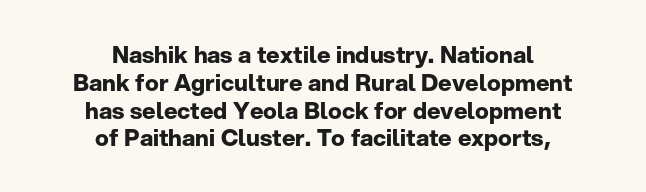
Q: Is the text bold? A: Yes.
Q: Is the text italic (slanted)? A: No, it is upright.
Q: Is the text underlined? A: No.
Q: How is the paragraph aligned? A: Centered.
Q: Is the spacing between letters normal or unusually wide? A: Normal.
